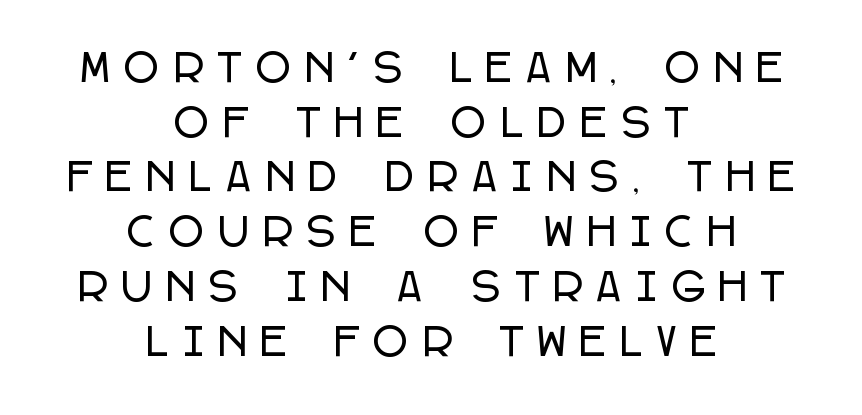
{"serif": "no", "italic": "no", "width": "condensed", "stroke_contrast": "low", "x_height": "large", "monospaced": "no", "underline": "no", "align": "center", "line_spacing": "normal", "line_spacing_ratio": 1.44, "letter_spacing": "wide", "letter_spacing_em": 0.39, "glyph_px": 38}
